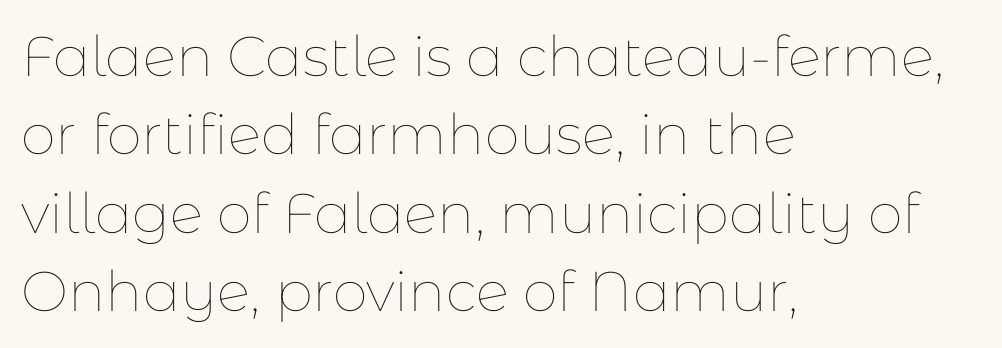
{"italic": "no", "bold": "no", "weight": "thin", "width": "normal", "stroke_contrast": "low", "x_height": "medium", "monospaced": "no", "underline": "no", "align": "left", "line_spacing": "normal", "line_spacing_ratio": 1.4, "letter_spacing": "normal", "letter_spacing_em": 0.0, "glyph_px": 56}
